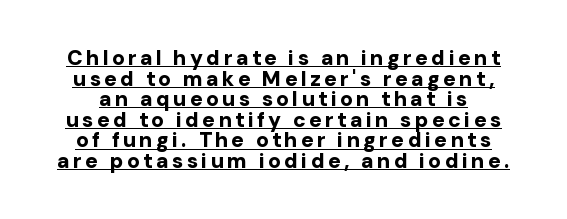
The image shows 21 px bold type, upright; set tight line spacing (0.98x), underlined.
